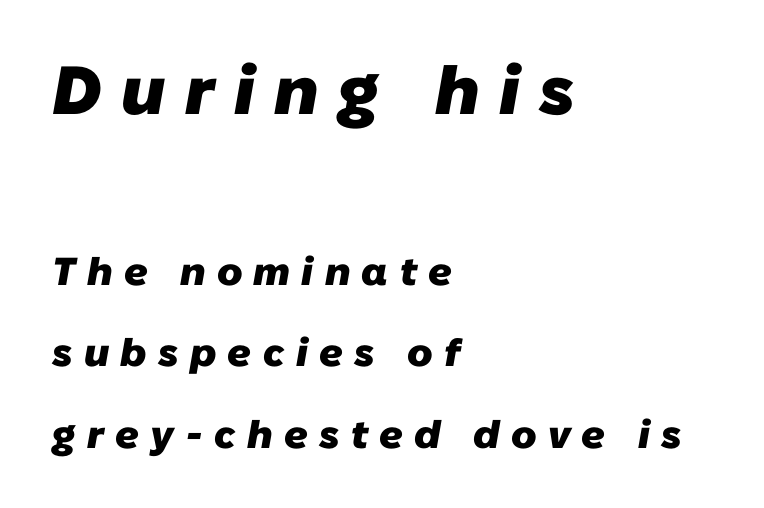
{"serif": "no", "bold": "yes", "weight": "heavy", "width": "normal", "stroke_contrast": "low", "x_height": "medium", "monospaced": "no", "underline": "no", "align": "left", "line_spacing": "loose", "line_spacing_ratio": 2.09, "letter_spacing": "wide", "letter_spacing_em": 0.29, "larger_block": "first", "size_ratio": 1.74, "glyph_px": 68}
